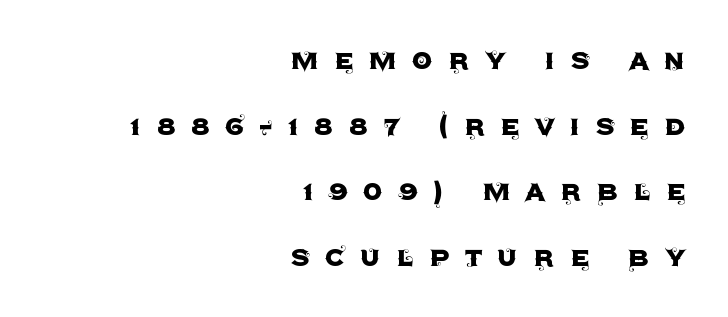
{"serif": "no", "italic": "no", "width": "normal", "x_height": "large", "monospaced": "no", "underline": "no", "align": "right", "line_spacing": "loose", "line_spacing_ratio": 1.99, "letter_spacing": "wide", "letter_spacing_em": 0.46, "glyph_px": 33}
